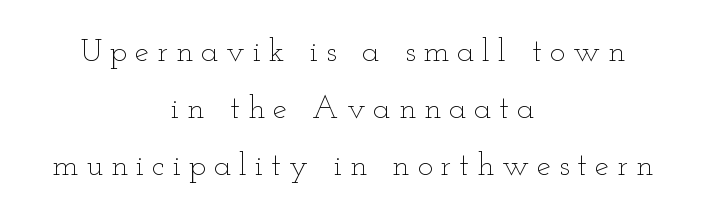
Short and long lines alike share a common midpoint. The tracking reads as deliberately expanded to a designer's eye. Quick note: not italic, upright. Is the type heavy? It reads as light-to-regular instead.
